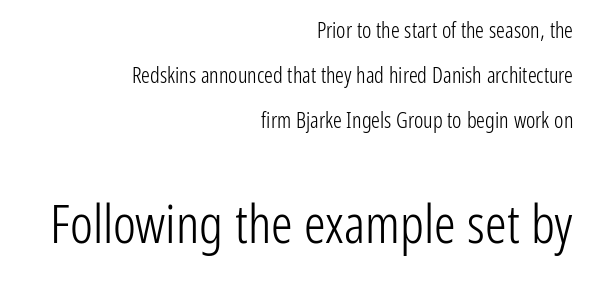
{"serif": "no", "italic": "no", "bold": "no", "weight": "light", "width": "condensed", "stroke_contrast": "low", "x_height": "medium", "monospaced": "no", "underline": "no", "align": "right", "line_spacing": "loose", "line_spacing_ratio": 2.05, "letter_spacing": "normal", "letter_spacing_em": 0.0, "larger_block": "second", "size_ratio": 2.45, "glyph_px": 54}
